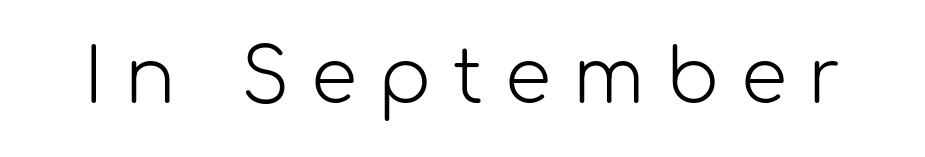
Here the designer chose a conventional face with non-uniform glyph widths. The characters are drawn with everyday or finer stroke widths. Letterform terminals end flat and unadorned throughout the passage. Italic: no, the glyphs are upright roman.
